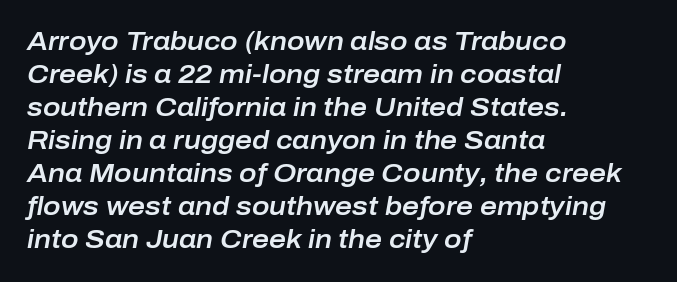
{"italic": "yes", "lean": "right", "slant_degrees": 10, "underline": "no", "align": "left", "line_spacing": "normal", "line_spacing_ratio": 1.27, "letter_spacing": "normal", "letter_spacing_em": 0.0, "glyph_px": 26}
